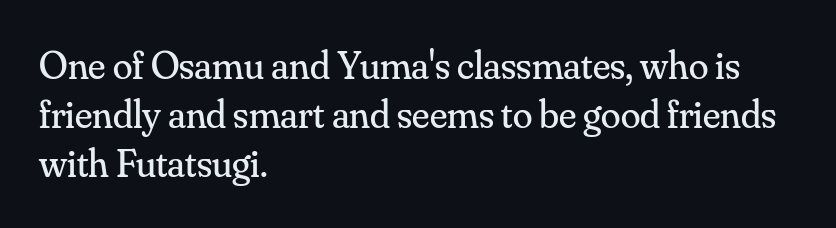
The image shows 40 px regular-weight serif type, upright; set left-aligned, line spacing 1.23x, normal letter spacing, not underlined; medium stroke contrast and a small x-height.
